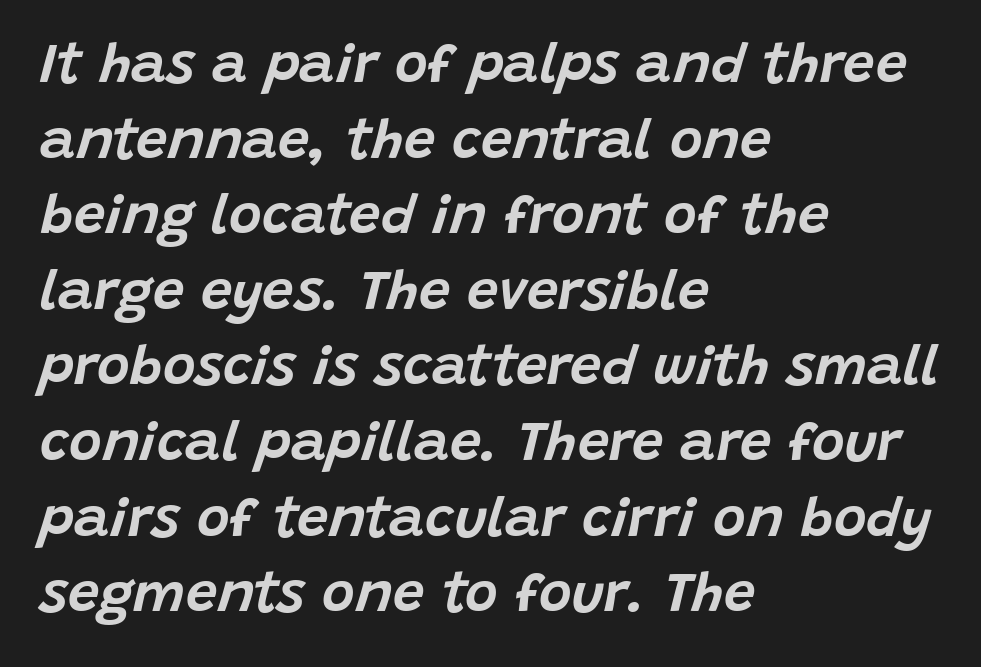
Q: Is the text italic (slanted)? A: Yes, it leans right by about 15 degrees.
Q: Is the text underlined? A: No.
Q: How is the paragraph aligned? A: Left-aligned.
Q: Is the spacing between letters normal or unusually wide? A: Normal.
Q: Is the spacing between lines tight, normal or loose? A: Normal.
Q: Width (condensed, normal, or wide)? A: Normal.
Q: Stroke contrast? A: Low.
Q: x-height? A: Large.
Q: Monospaced? A: No.
